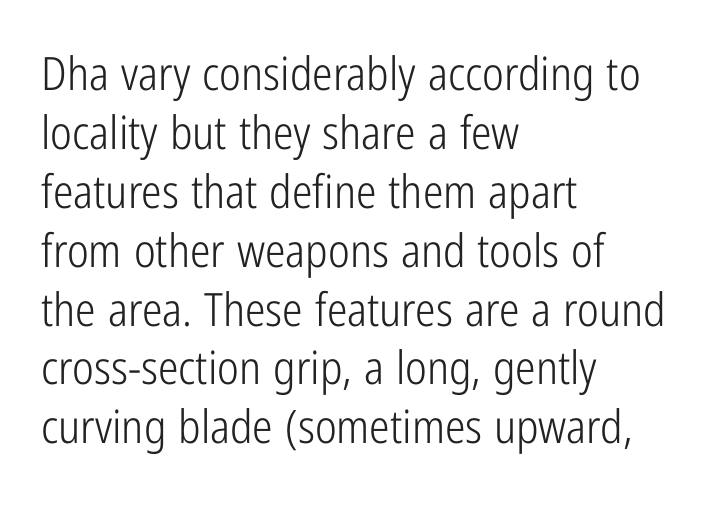
Beneath every word, the page is bare. Is the block centered? No — it sits flush against the left margin. Here the designer chose a conventional face with non-uniform glyph widths. The lettering stays uniformly vertical, giving the passage a roman look. There is no visible air inserted between adjacent glyphs.
